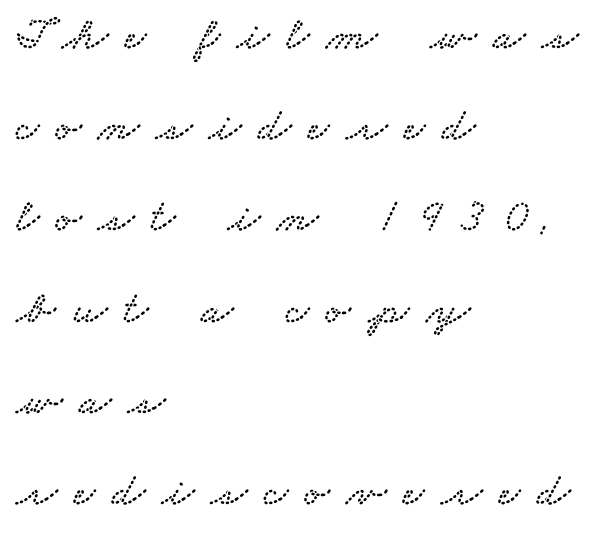
Unmarked baselines from the first word to the last. Notice the wide empty band between every row — that's loose leading. Spacing between characters has been opened up far beyond the box default. All the whitespace from short lines collects on the right.
